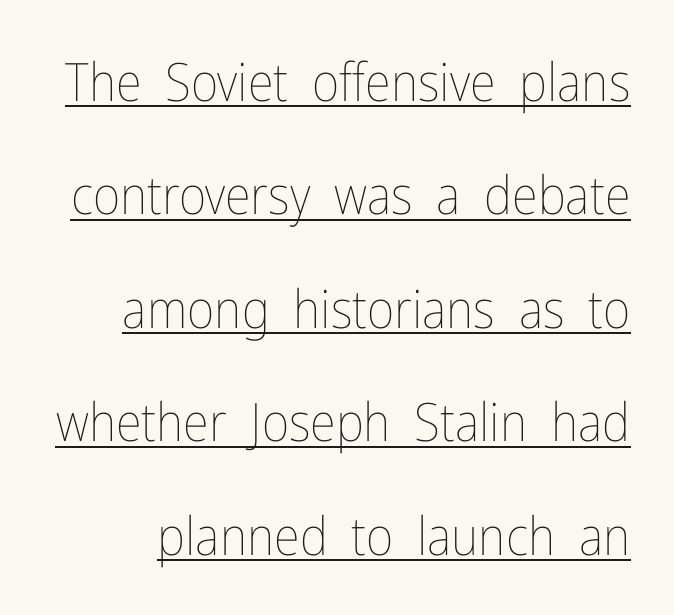
Q: Is the text bold? A: No.
Q: Is the text italic (slanted)? A: No, it is upright.
Q: Is the text underlined? A: Yes.
Q: Is the spacing between letters normal or unusually wide? A: Normal.
Q: Is the spacing between lines tight, normal or loose? A: Loose.
Q: Width (condensed, normal, or wide)? A: Condensed.
Q: Stroke contrast? A: Low.
Q: x-height? A: Medium.
Q: Monospaced? A: No.
